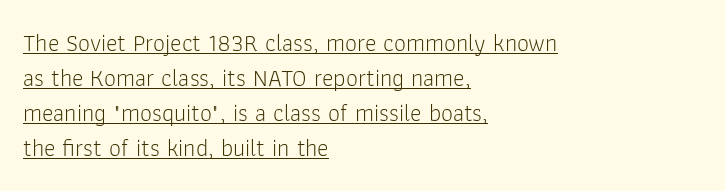
The image shows 24 px text type, upright; set left-aligned, normal line spacing (1.46x), normal letter spacing, underlined.
